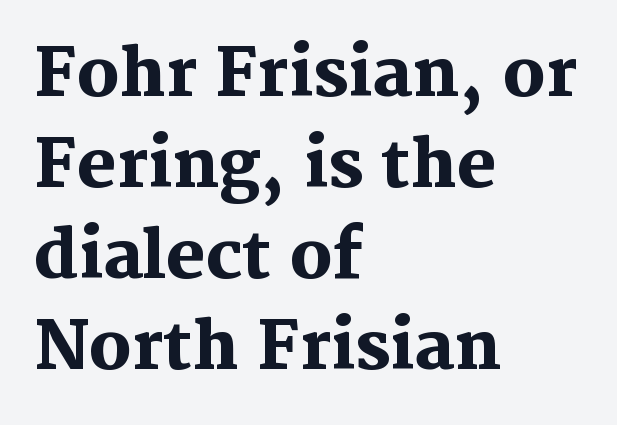
Q: Is the text bold? A: Yes.
Q: Is the text italic (slanted)? A: No, it is upright.
Q: Is the typeface a serif or a sans-serif typeface? A: Serif.
Q: Is the text underlined? A: No.
Q: How is the paragraph aligned? A: Left-aligned.
Q: Is the spacing between letters normal or unusually wide? A: Normal.
Q: Is the spacing between lines tight, normal or loose? A: Normal.
Q: Width (condensed, normal, or wide)? A: Normal.
Q: Stroke contrast? A: Medium.
Q: x-height? A: Medium.
Q: Monospaced? A: No.
